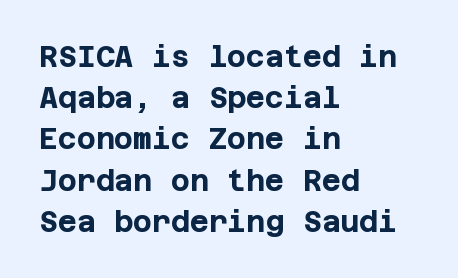
Q: Is the text bold? A: Yes.
Q: Is the text italic (slanted)? A: No, it is upright.
Q: Is the typeface a serif or a sans-serif typeface? A: Sans-serif.
Q: Is the text underlined? A: No.
Q: How is the paragraph aligned? A: Left-aligned.
Q: Is the spacing between letters normal or unusually wide? A: Normal.
Q: Is the spacing between lines tight, normal or loose? A: Normal.
Q: Width (condensed, normal, or wide)? A: Normal.
Q: Stroke contrast? A: Low.
Q: x-height? A: Large.
